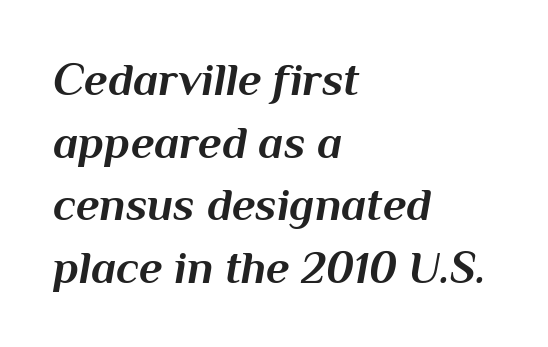
The passage shown leans; its letterforms are oblique. The type is set solid horizontally, with unmodified tracking. The paragraph has a hard left edge and a soft right edge. Bare-footed words on every line. Do the characters align in a grid? No, the font is proportional.
